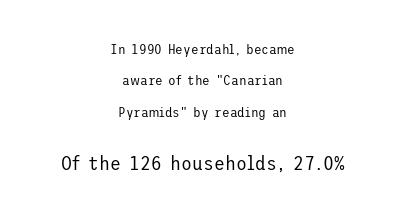
The image shows 20 px text type, upright; set centered, loose line spacing (2.25x), normal letter spacing, not underlined; the second (bottom) block is 1.43x larger.
